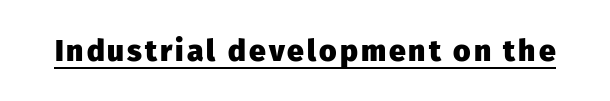
Students, observe the line beneath the letters — that is underlining. Quick note: not italic, upright. Think of a printed novel: that variable character pitch is what you see here. Notice how thick the strokes are: this is what a full bold looks like. Font category for this specimen: sans-serif.
